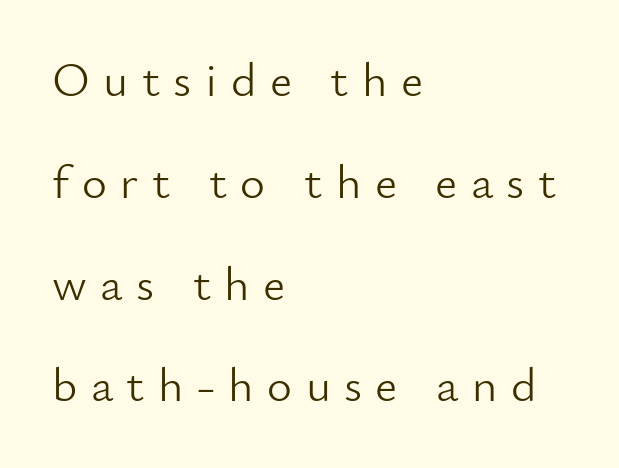
Q: Is the text bold? A: No.
Q: Is the text italic (slanted)? A: No, it is upright.
Q: Is the typeface a serif or a sans-serif typeface? A: Sans-serif.
Q: Is the text underlined? A: No.
Q: How is the paragraph aligned? A: Left-aligned.
Q: Is the spacing between letters normal or unusually wide? A: Unusually wide.
Q: Is the spacing between lines tight, normal or loose? A: Loose.
Q: Width (condensed, normal, or wide)? A: Normal.
Q: Stroke contrast? A: Low.
Q: x-height? A: Small.
Q: Monospaced? A: No.
